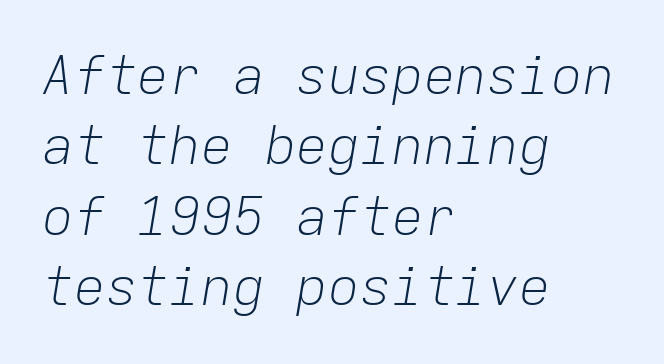
The space beneath each line is pristine and unruled. Line starts are locked; line ends wander. Words appear dense and cohesive because spacing is normal. Every character sits at an angle, as italics do. What's the leading like? Ordinary, nothing unusual. The typeface has the unassuming heft of standard copy or less.
